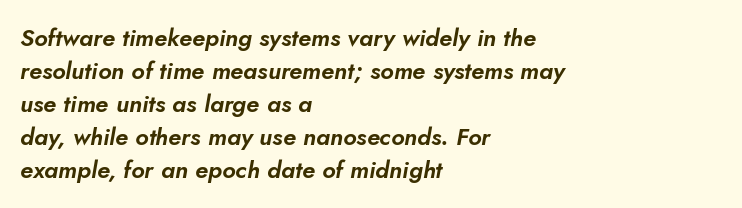
Where is the straight margin? On the left. The designer left line spacing at the default. The face used here has a pronounced slope to its letters. Students, note that the glyphs here touch the page at normal intervals. The string is rendered with underlining switched off.
